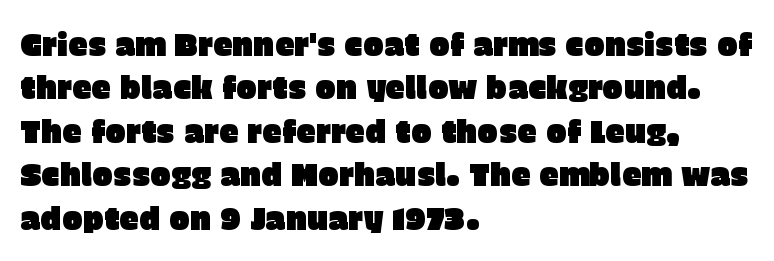
Q: Is the text italic (slanted)? A: No, it is upright.
Q: Is the typeface a serif or a sans-serif typeface? A: Sans-serif.
Q: Is the text underlined? A: No.
Q: How is the paragraph aligned? A: Left-aligned.
Q: Is the spacing between letters normal or unusually wide? A: Normal.
Q: Is the spacing between lines tight, normal or loose? A: Normal.
Q: Width (condensed, normal, or wide)? A: Normal.
Q: Stroke contrast? A: Low.
Q: x-height? A: Large.
Q: Monospaced? A: No.
